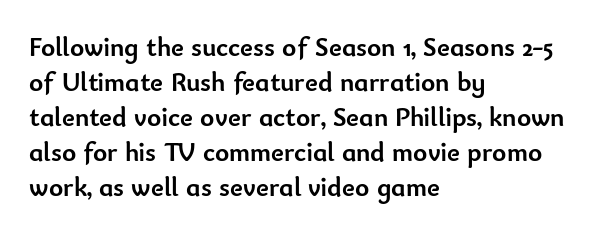
The image shows 27 px bold type, upright; set left-aligned, normal line spacing (1.3x), normal letter spacing, not underlined.
